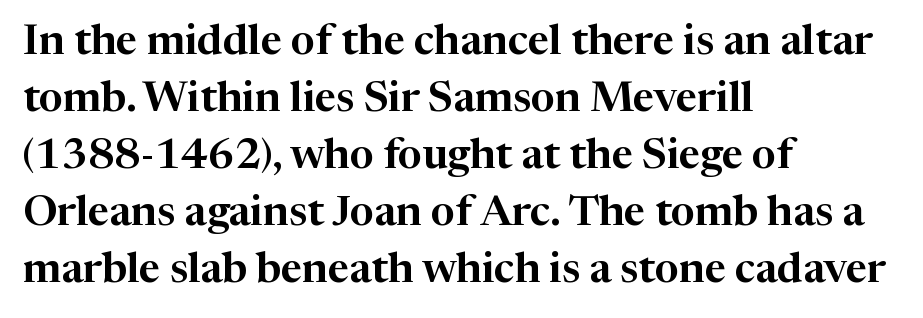
Here the designer chose a conventional face with non-uniform glyph widths. Small tapered or slab feet sit at the stroke ends, so this counts as serif. The lettering holds an erect, upright posture throughout. Is there much room between lines? A standard amount, neither cramped nor airy. Clear beneath every line of the passage. Glyph-to-glyph distance matches everyday printed text.
